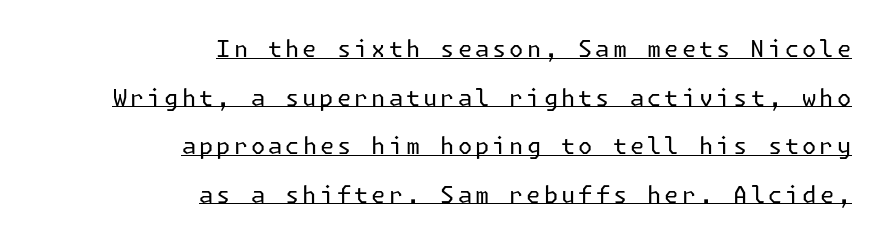
Typeset ragged left — the right edge is the straight one. The typeface has the unassuming heft of standard copy or less. The letters stand upright; this is a roman face. Descenders here cross a horizontal rule under the line. A great deal of white space separates one row of letters from the next.
